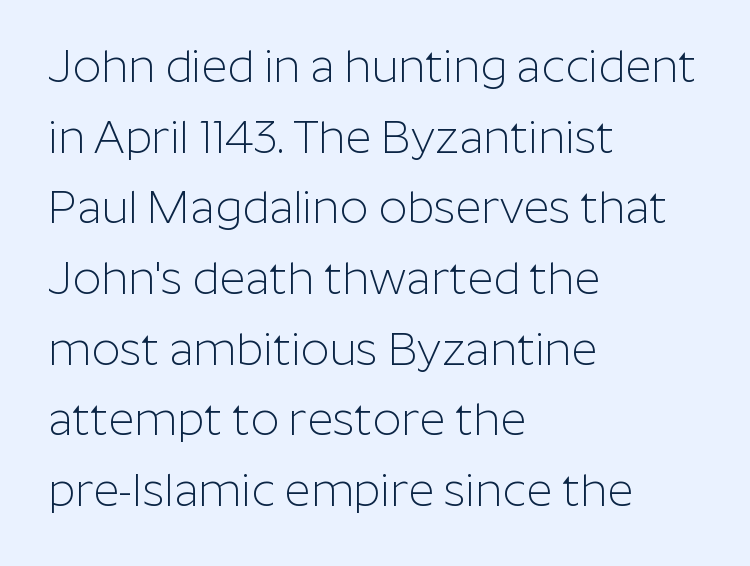
Q: Is the text bold? A: No.
Q: Is the text italic (slanted)? A: No, it is upright.
Q: Is the typeface a serif or a sans-serif typeface? A: Sans-serif.
Q: Is the text underlined? A: No.
Q: How is the paragraph aligned? A: Left-aligned.
Q: Is the spacing between letters normal or unusually wide? A: Normal.
Q: Is the spacing between lines tight, normal or loose? A: Normal.
Q: Width (condensed, normal, or wide)? A: Normal.
Q: Stroke contrast? A: Low.
Q: x-height? A: Medium.
Q: Monospaced? A: No.
